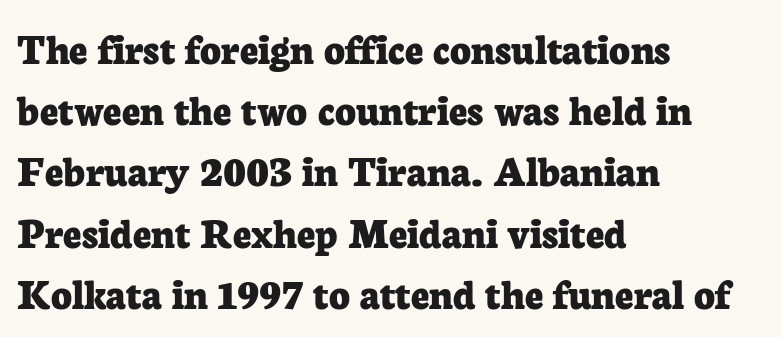
Q: Is the text bold? A: Yes.
Q: Is the text italic (slanted)? A: No, it is upright.
Q: Is the typeface a serif or a sans-serif typeface? A: Serif.
Q: Is the text underlined? A: No.
Q: How is the paragraph aligned? A: Left-aligned.
Q: Is the spacing between letters normal or unusually wide? A: Normal.
Q: Is the spacing between lines tight, normal or loose? A: Normal.
Q: Width (condensed, normal, or wide)? A: Normal.
Q: Stroke contrast? A: Low.
Q: x-height? A: Medium.
Q: Monospaced? A: No.
